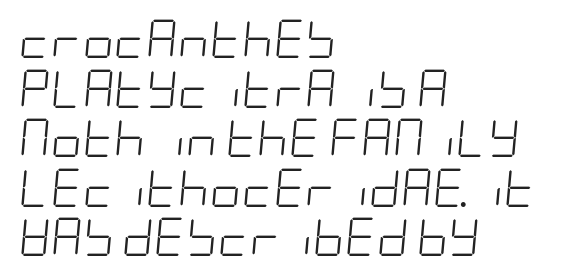
Q: Is the text bold? A: No.
Q: Is the text italic (slanted)? A: Yes, it leans right by about 5 degrees.
Q: Is the text underlined? A: No.
Q: How is the paragraph aligned? A: Left-aligned.
Q: Is the spacing between letters normal or unusually wide? A: Normal.
Q: Is the spacing between lines tight, normal or loose? A: Normal.
Q: Width (condensed, normal, or wide)? A: Condensed.
Q: Stroke contrast? A: Low.
Q: x-height? A: Large.
